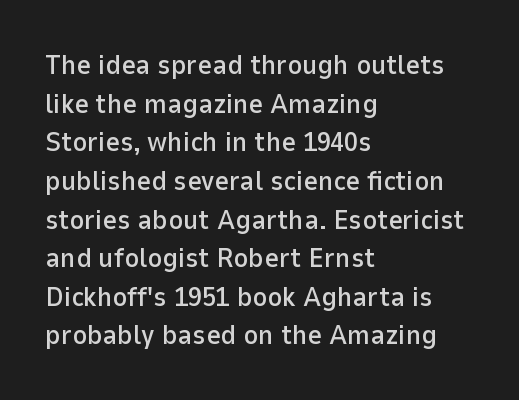
Leftover space on each line is placed entirely after the last word. Grotesque or geometric, the face here clearly has no serifs. Notice how the stems are strictly vertical — no italics here. The gap between lines stays unmarked. The face used here is proportionally spaced, like ordinary book or web type. The vertical gap from one line to the next is medium.
